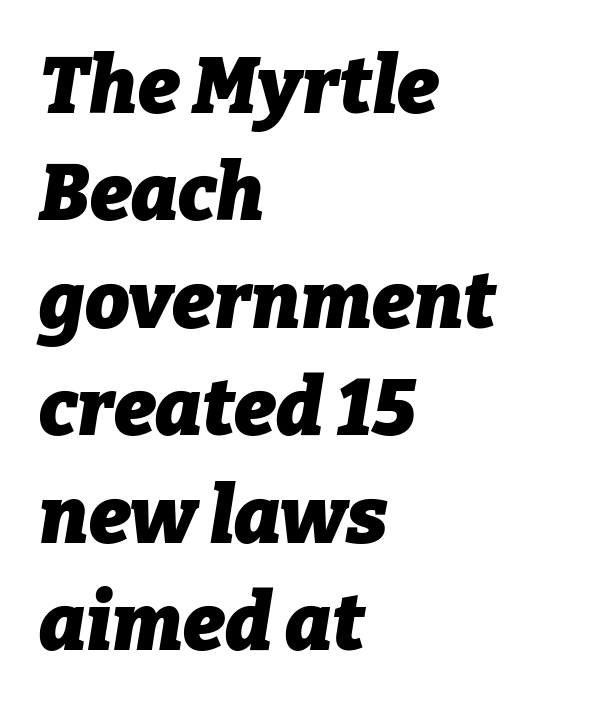
Q: Is the text bold? A: Yes.
Q: Is the text italic (slanted)? A: Yes, it leans right by about 9 degrees.
Q: Is the text underlined? A: No.
Q: How is the paragraph aligned? A: Left-aligned.
Q: Is the spacing between letters normal or unusually wide? A: Normal.
Q: Is the spacing between lines tight, normal or loose? A: Normal.
Q: Width (condensed, normal, or wide)? A: Normal.
Q: Stroke contrast? A: Low.
Q: x-height? A: Medium.
Q: Monospaced? A: No.
